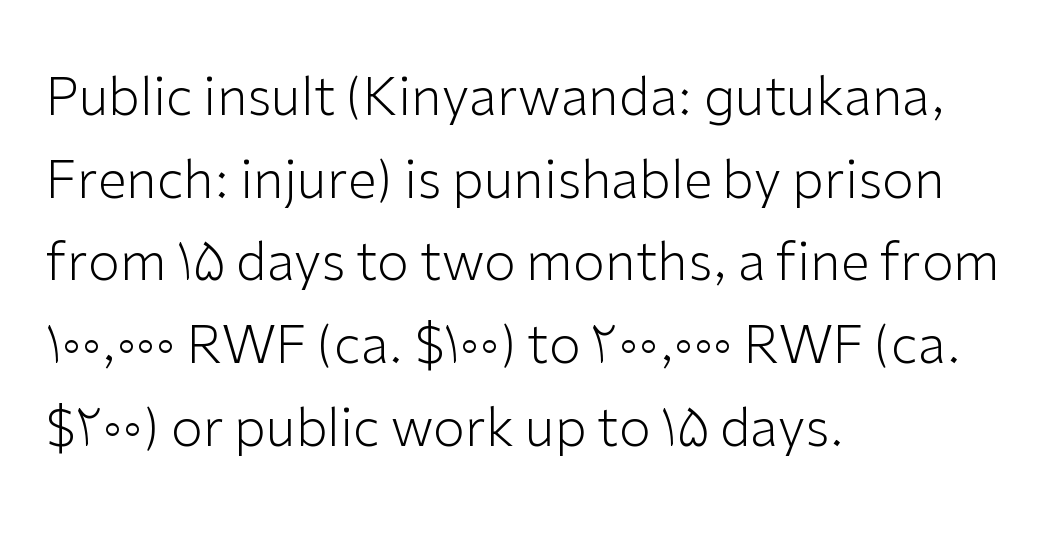
{"serif": "no", "italic": "no", "bold": "no", "weight": "light", "width": "normal", "stroke_contrast": "low", "x_height": "medium", "monospaced": "no", "underline": "no", "align": "left", "line_spacing": "normal", "line_spacing_ratio": 1.59, "letter_spacing": "normal", "letter_spacing_em": 0.0, "glyph_px": 52}
